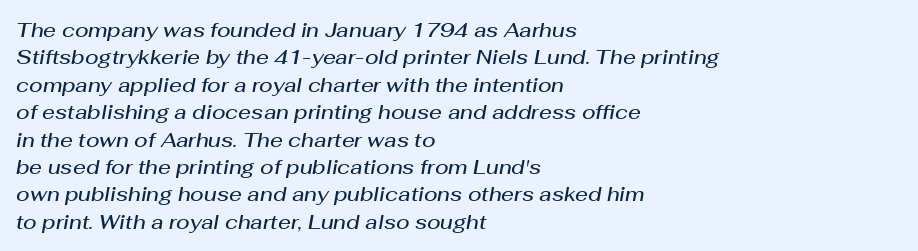
{"italic": "yes", "lean": "right", "slant_degrees": 10, "bold": "semi", "underline": "no", "align": "left", "line_spacing": "normal", "line_spacing_ratio": 1.37, "letter_spacing": "normal", "letter_spacing_em": 0.0, "glyph_px": 20}
